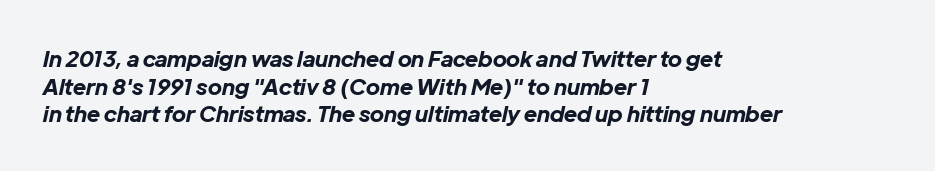
Q: Is the text bold? A: Yes.
Q: Is the text italic (slanted)? A: Yes, it leans right by about 12 degrees.
Q: Is the text underlined? A: No.
Q: How is the paragraph aligned? A: Left-aligned.
Q: Is the spacing between letters normal or unusually wide? A: Normal.
Q: Is the spacing between lines tight, normal or loose? A: Normal.
